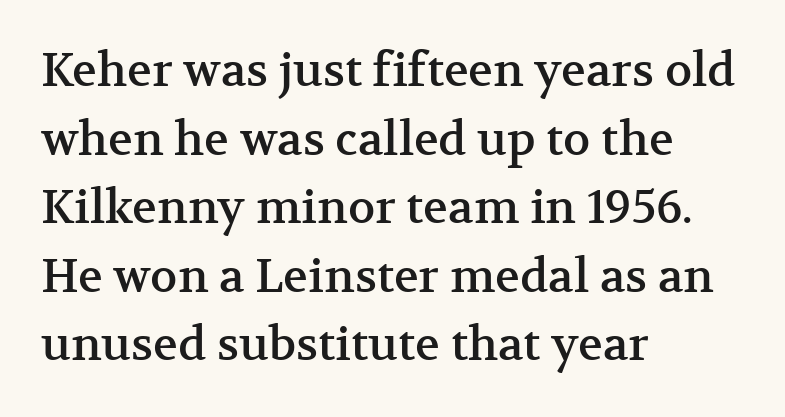
This rendering employs a face with finishing strokes, i.e., a serif. Spacing verdict: proportional, widths tailored to each character. This rendering uses left alignment, leaving the right contour irregular. These lines keep a tight, regular rhythm from letter to letter. Nobody drew a line under any word here. Tall strokes in this sample are plumb rather than angled.
